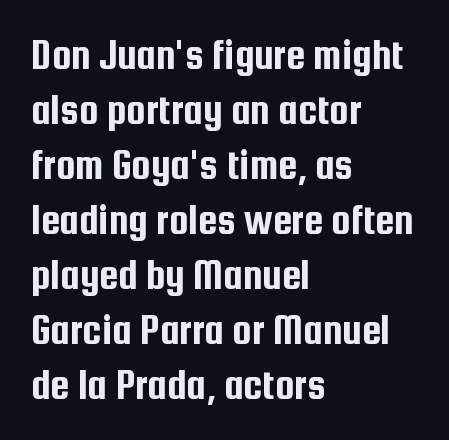
The image shows 43 px condensed sans-serif type, upright; set left-aligned, normal line spacing (1.28x), normal letter spacing, not underlined; low stroke contrast and a medium x-height.
